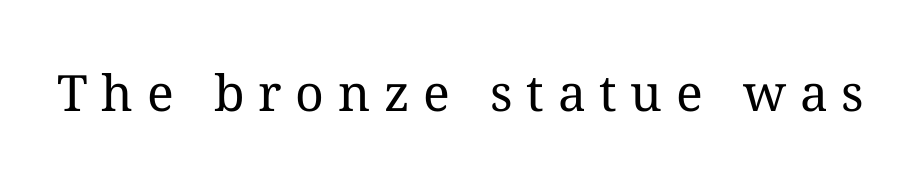
Each word looks stretched out because of the extra space between its letters. You could not count columns in this text — the font is proportionally spaced. Bold? No — there's no thickening of the strokes. The glyphs are unaccompanied by any horizontal stroke below them. Style check: upright.
